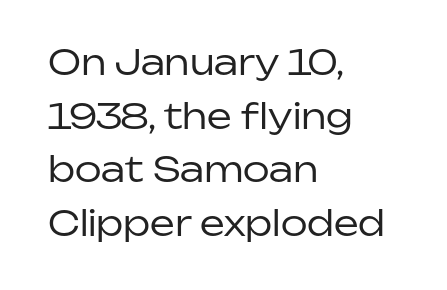
Q: Is the text bold? A: No.
Q: Is the text italic (slanted)? A: No, it is upright.
Q: Is the typeface a serif or a sans-serif typeface? A: Sans-serif.
Q: Is the text underlined? A: No.
Q: How is the paragraph aligned? A: Left-aligned.
Q: Is the spacing between letters normal or unusually wide? A: Normal.
Q: Is the spacing between lines tight, normal or loose? A: Normal.
Q: Width (condensed, normal, or wide)? A: Normal.
Q: Stroke contrast? A: Low.
Q: x-height? A: Medium.
Q: Monospaced? A: No.
